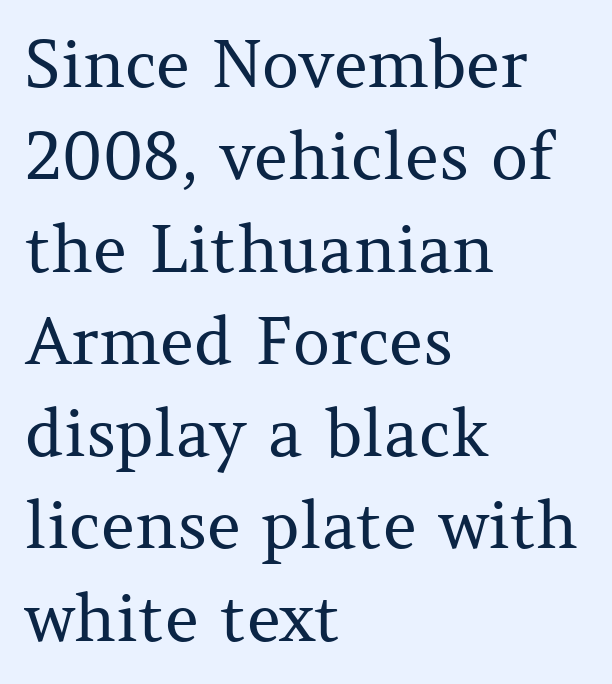
{"serif": "yes", "italic": "no", "bold": "no", "weight": "regular", "width": "normal", "stroke_contrast": "medium", "x_height": "medium", "monospaced": "no", "underline": "no", "align": "left", "line_spacing": "normal", "line_spacing_ratio": 1.42, "letter_spacing": "normal", "letter_spacing_em": 0.0, "glyph_px": 65}
